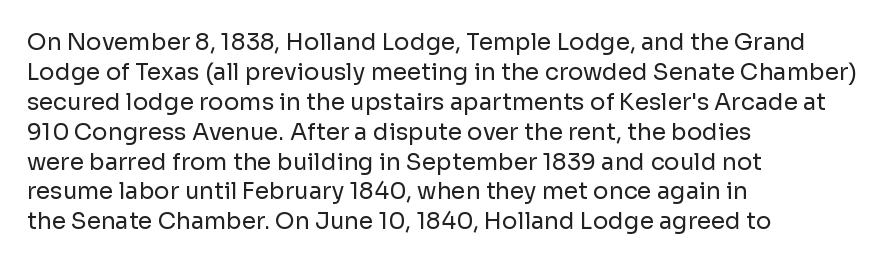
The image shows 23 px text type, upright; set left-aligned, normal line spacing (1.3x), normal letter spacing, not underlined.
